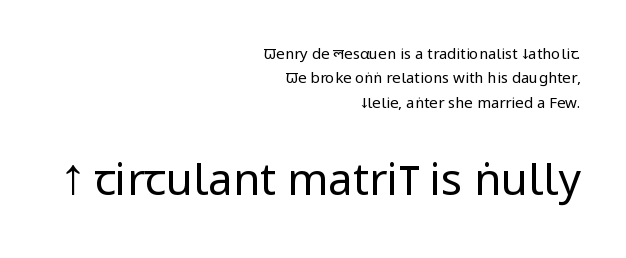
Q: Is the text bold? A: No.
Q: Is the text italic (slanted)? A: No, it is upright.
Q: Is the typeface a serif or a sans-serif typeface? A: Sans-serif.
Q: Is the text underlined? A: No.
Q: How is the paragraph aligned? A: Right-aligned.
Q: Is the spacing between letters normal or unusually wide? A: Normal.
Q: Is the spacing between lines tight, normal or loose? A: Normal.
Q: Which block of text is set in a larger size, the first (top) or the second (bottom)? A: The second (bottom) one.
Q: Width (condensed, normal, or wide)? A: Condensed.
Q: Stroke contrast? A: Low.
Q: x-height? A: Large.
Q: Monospaced? A: No.
